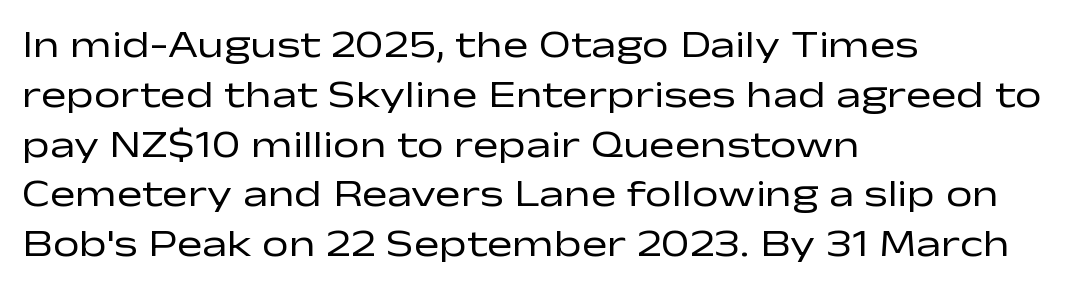
The face used here is rendered with its standard letterfit. Vertical spacing — default. Each letter keeps its own natural width here, so spacing adapts to shape. No italicization has been applied; the sample stays upright.
